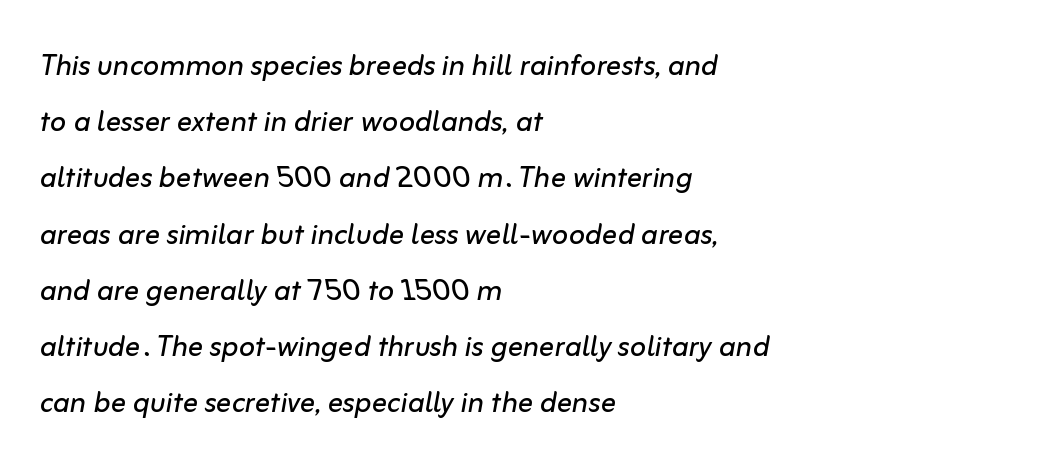
Q: Is the text bold? A: No.
Q: Is the text italic (slanted)? A: Yes, it leans right by about 10 degrees.
Q: Is the text underlined? A: No.
Q: How is the paragraph aligned? A: Left-aligned.
Q: Is the spacing between letters normal or unusually wide? A: Normal.
Q: Is the spacing between lines tight, normal or loose? A: Normal.
Q: Width (condensed, normal, or wide)? A: Normal.
Q: Stroke contrast? A: Low.
Q: x-height? A: Medium.
Q: Monospaced? A: No.
